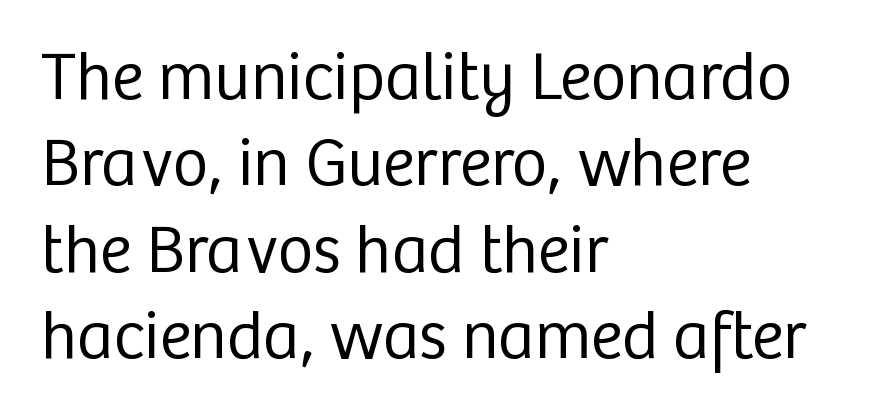
Q: Is the text bold? A: No.
Q: Is the text italic (slanted)? A: No, it is upright.
Q: Is the typeface a serif or a sans-serif typeface? A: Sans-serif.
Q: Is the text underlined? A: No.
Q: How is the paragraph aligned? A: Left-aligned.
Q: Is the spacing between letters normal or unusually wide? A: Normal.
Q: Is the spacing between lines tight, normal or loose? A: Normal.
Q: Width (condensed, normal, or wide)? A: Normal.
Q: Stroke contrast? A: Low.
Q: x-height? A: Medium.
Q: Monospaced? A: No.
